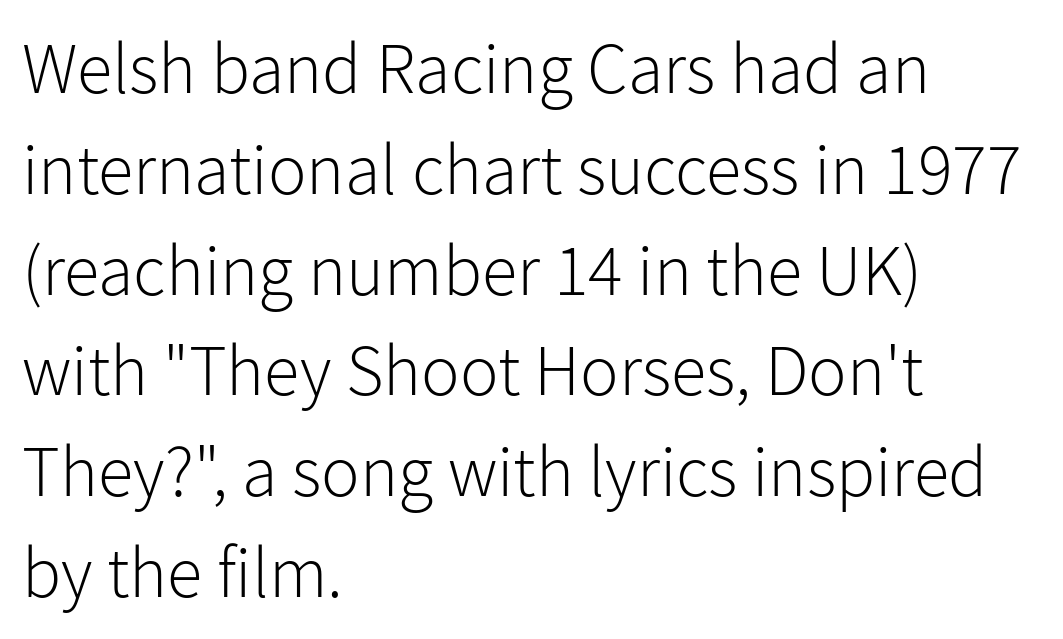
The image shows 72 px light sans-serif type, upright; set left-aligned, normal line spacing (1.4x), normal letter spacing, not underlined; low stroke contrast and a medium x-height.
